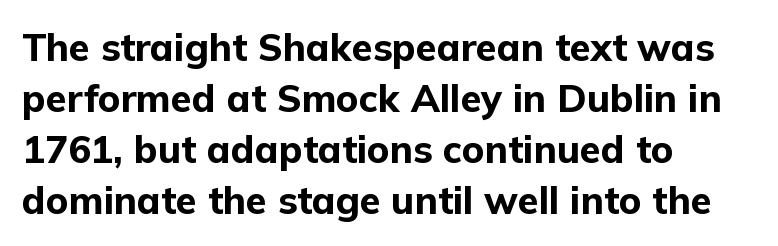
{"serif": "no", "italic": "no", "bold": "yes", "weight": "bold", "width": "normal", "stroke_contrast": "low", "x_height": "medium", "monospaced": "no", "underline": "no", "align": "left", "line_spacing": "normal", "line_spacing_ratio": 1.34, "letter_spacing": "normal", "letter_spacing_em": 0.0, "glyph_px": 38}
